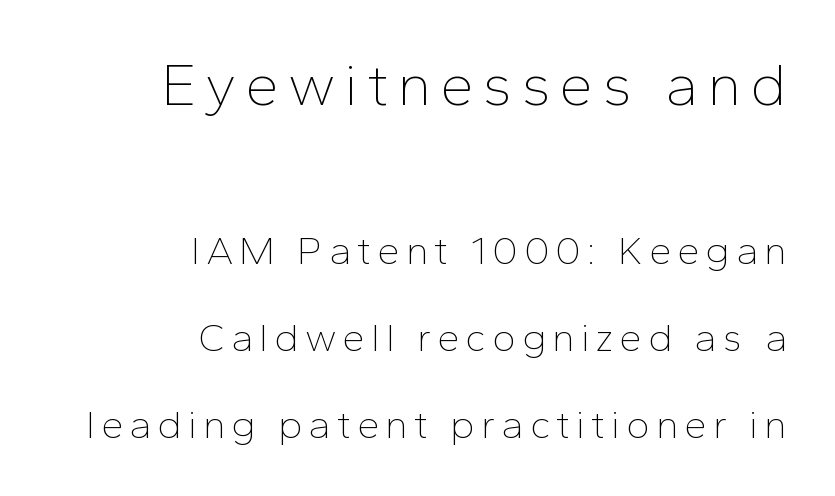
The image shows 60 px thin sans-serif type, upright; set right-aligned, loose line spacing (2.17x), not underlined; the first (top) block is 1.5x larger; low stroke contrast and a medium x-height.
